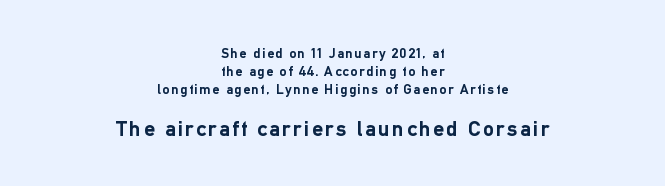
{"italic": "no", "bold": "yes", "underline": "no", "align": "center", "line_spacing": "normal", "line_spacing_ratio": 1.27, "larger_block": "second", "size_ratio": 1.57, "glyph_px": 22}
